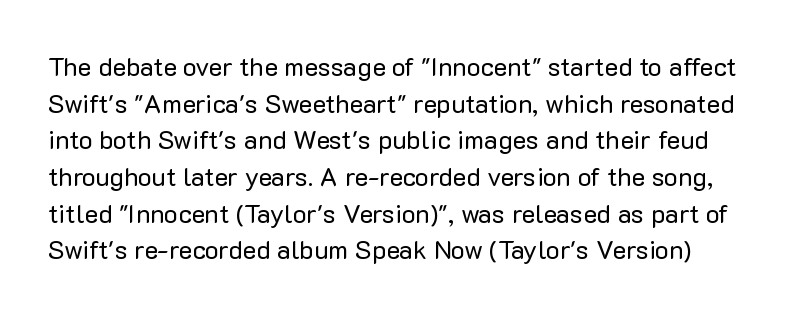
The image shows 26 px text type, upright; set normal line spacing (1.41x), normal letter spacing, not underlined.
